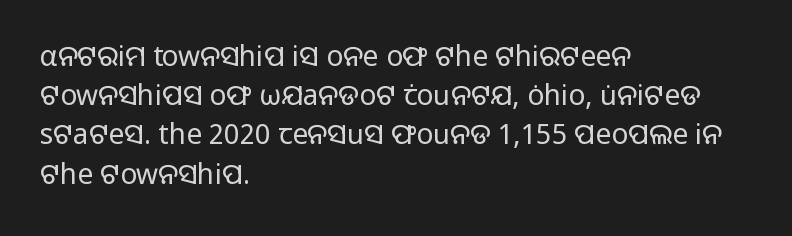
Vertically, the passage feels balanced, rows spaced as you'd expect. You can tell it's not italic because the verticals are truly vertical. This is sans-serif lettering, the kind often seen on screens and signage. Descenders are the only things crossing below the line.
